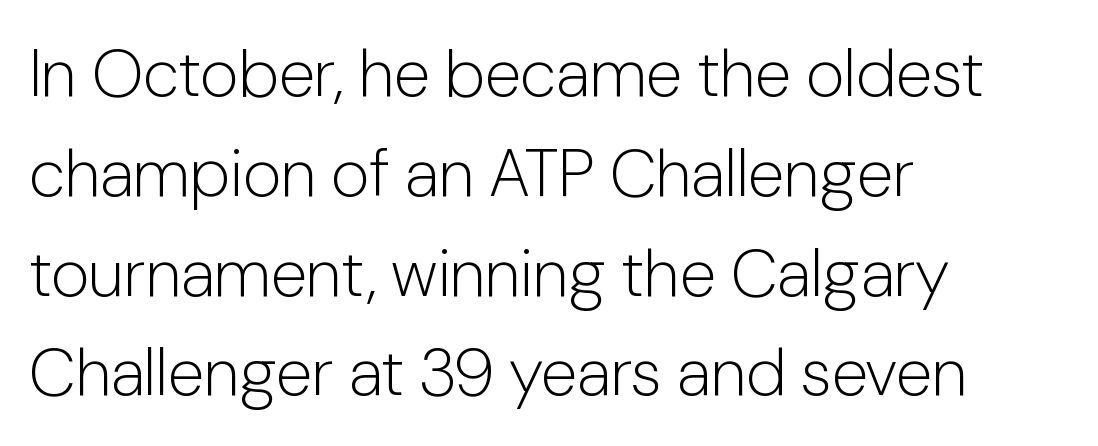
The image shows 67 px light sans-serif type, upright; set left-aligned, normal line spacing (1.49x), normal letter spacing, not underlined; low stroke contrast and a medium x-height.
